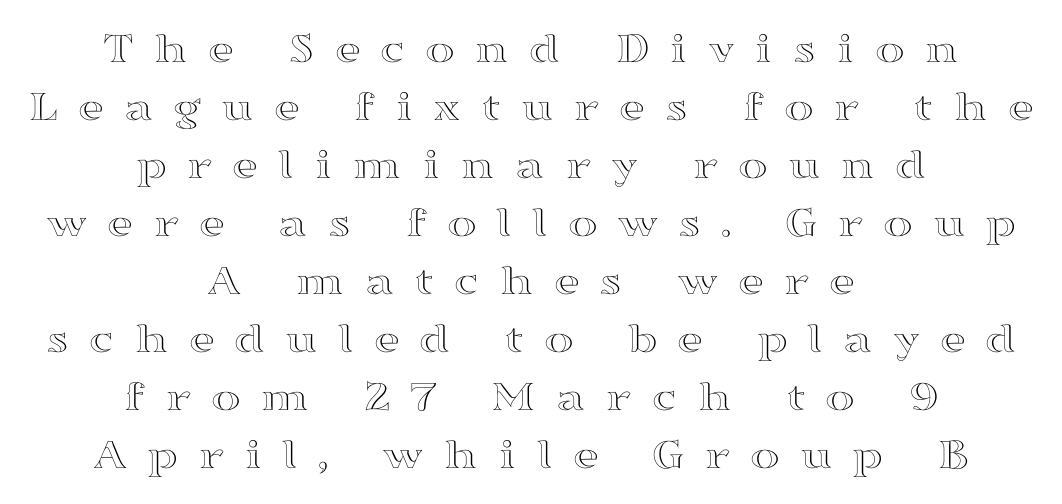
{"italic": "no", "width": "wide", "x_height": "medium", "monospaced": "no", "underline": "no", "align": "center", "line_spacing": "normal", "line_spacing_ratio": 1.29, "letter_spacing": "wide", "letter_spacing_em": 0.44, "glyph_px": 45}
